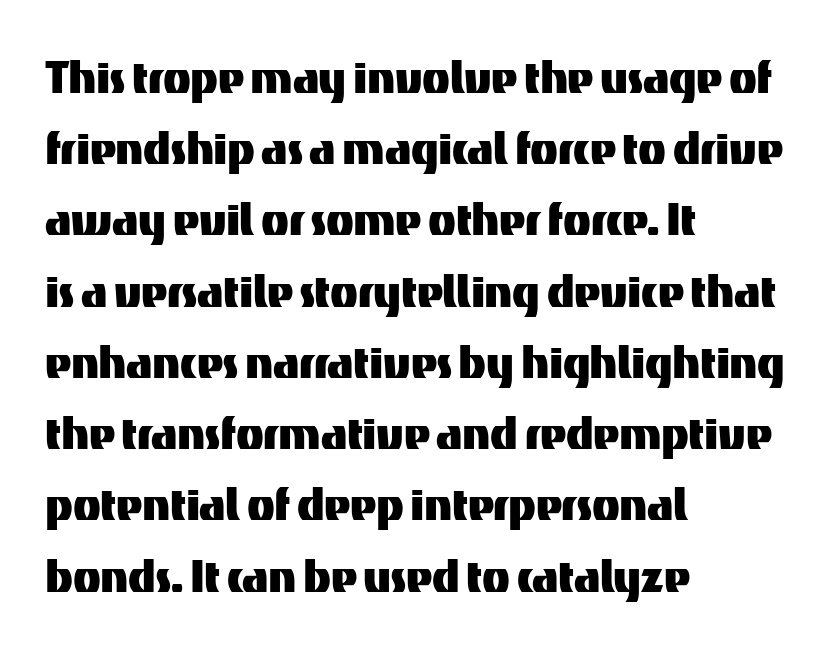
The lines in this sample share a left origin and differ only in where they stop. The glyphs are unaccompanied by any horizontal stroke below them. Observe the absence of serifs on each vertical stroke in this sample. Successive baselines arrive at the customary interval. Nobody touched the tracking dial on this one.
